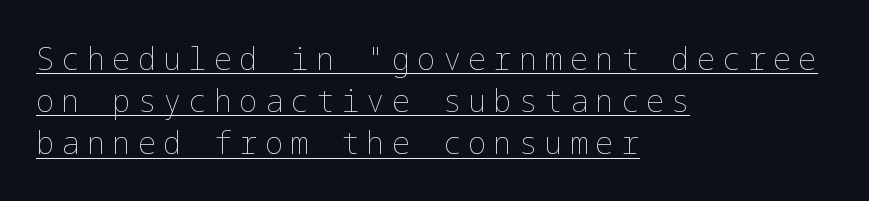
Descenders here cross a horizontal rule under the line. On a weight scale, this lands at 450 or below. Notice how descenders clear the ascenders below comfortably — that's standard leading. The font's upright variant was chosen for this text.
